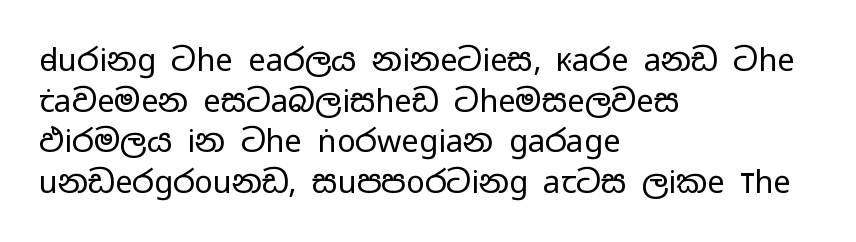
{"serif": "no", "italic": "no", "bold": "no", "weight": "regular", "width": "wide", "stroke_contrast": "low", "x_height": "medium", "monospaced": "no", "underline": "no", "align": "left", "line_spacing": "normal", "line_spacing_ratio": 1.31, "letter_spacing": "normal", "letter_spacing_em": 0.0, "glyph_px": 31}
